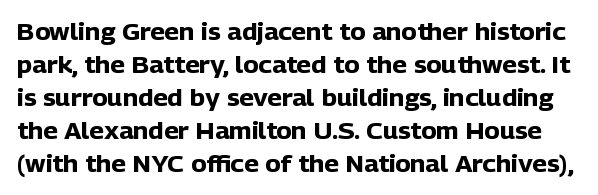
Q: Is the text bold? A: Yes.
Q: Is the text italic (slanted)? A: No, it is upright.
Q: Is the text underlined? A: No.
Q: Is the spacing between letters normal or unusually wide? A: Normal.
Q: Is the spacing between lines tight, normal or loose? A: Normal.
